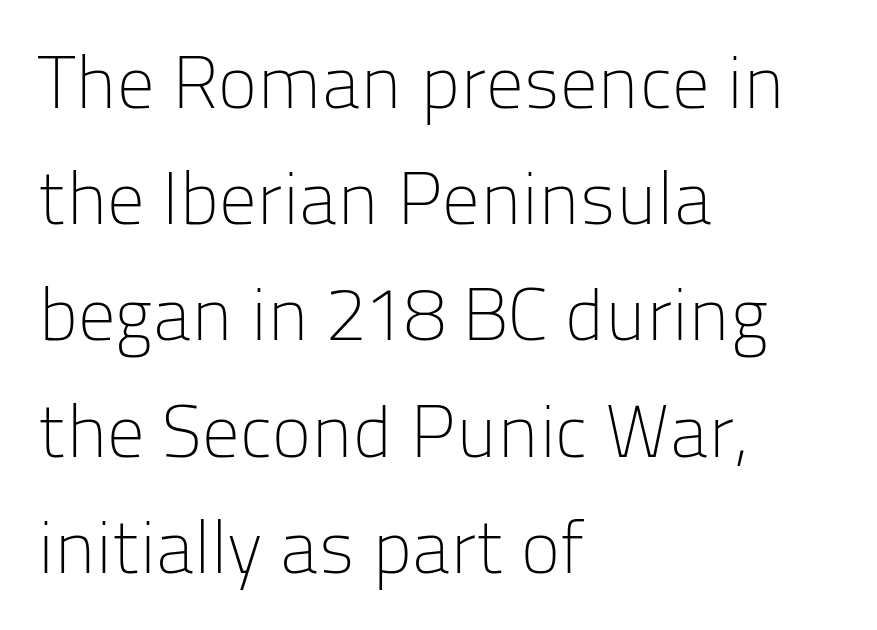
{"serif": "no", "italic": "no", "bold": "no", "weight": "light", "width": "normal", "stroke_contrast": "low", "x_height": "medium", "monospaced": "no", "underline": "no", "align": "left", "line_spacing": "normal", "line_spacing_ratio": 1.57, "letter_spacing": "normal", "letter_spacing_em": 0.0, "glyph_px": 74}
